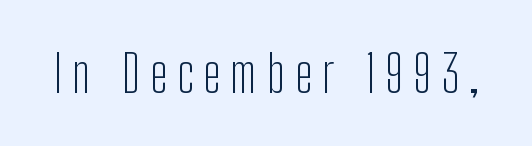
The image shows 51 px light, condensed sans-serif type, upright; set unusually wide letter spacing (+0.2 em), not underlined; low stroke contrast and a medium x-height.
